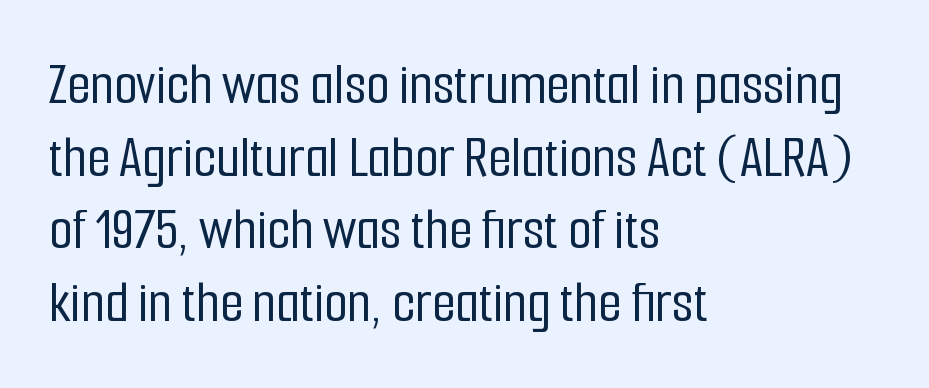
The image shows 60 px condensed sans-serif type, upright; set left-aligned, line spacing 1.21x, normal letter spacing, not underlined; low stroke contrast and a medium x-height.
